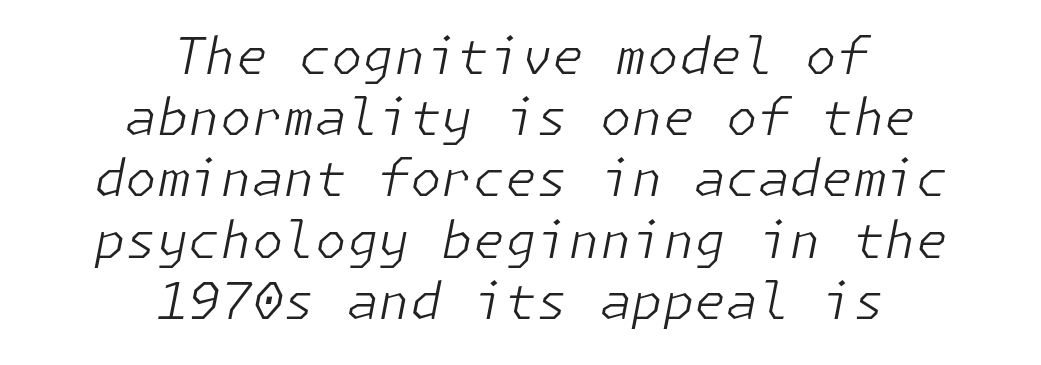
Q: Is the text bold? A: No.
Q: Is the text italic (slanted)? A: Yes, it leans right by about 11 degrees.
Q: Is the text underlined? A: No.
Q: How is the paragraph aligned? A: Centered.
Q: Is the spacing between letters normal or unusually wide? A: Normal.
Q: Width (condensed, normal, or wide)? A: Normal.
Q: Stroke contrast? A: Low.
Q: x-height? A: Medium.
